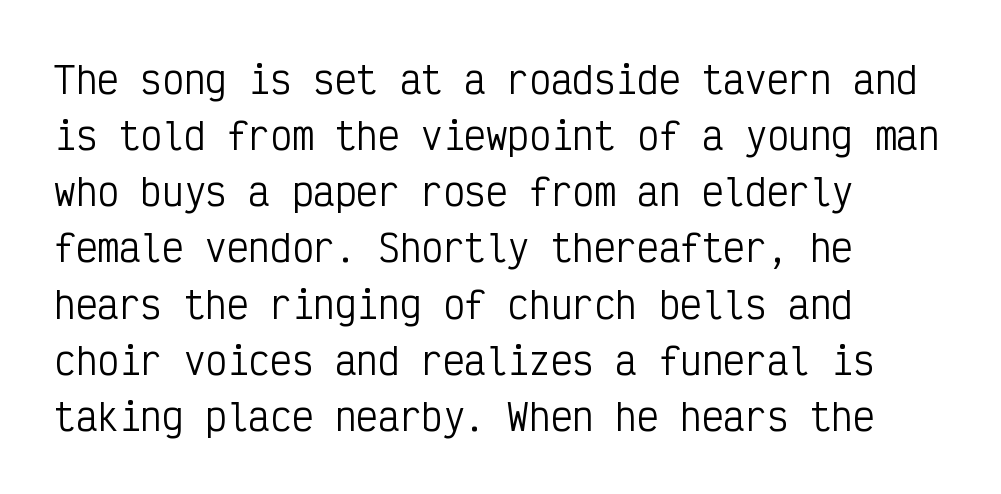
{"serif": "no", "italic": "no", "bold": "no", "weight": "regular", "width": "condensed", "stroke_contrast": "low", "x_height": "medium", "monospaced": "yes", "underline": "no", "align": "left", "line_spacing": "normal", "line_spacing_ratio": 1.56, "letter_spacing": "normal", "letter_spacing_em": 0.0, "glyph_px": 36}
